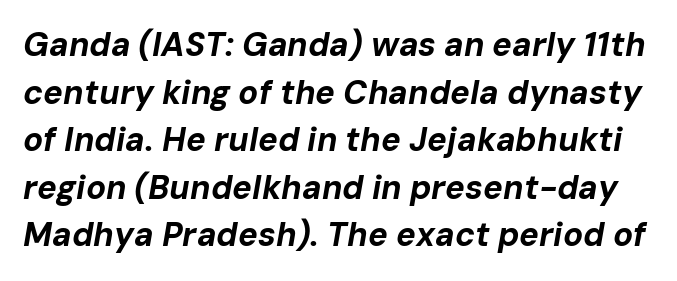
{"italic": "yes", "lean": "right", "slant_degrees": 10, "bold": "yes", "weight": "bold", "width": "normal", "stroke_contrast": "low", "x_height": "medium", "monospaced": "no", "underline": "no", "line_spacing": "normal", "line_spacing_ratio": 1.44, "letter_spacing": "normal", "letter_spacing_em": 0.0, "glyph_px": 33}
